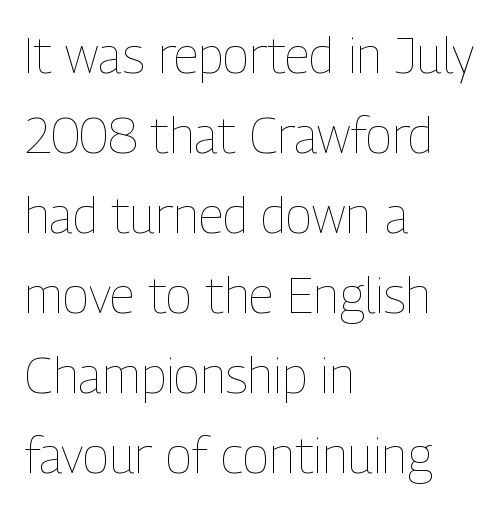
{"italic": "no", "bold": "no", "weight": "thin", "width": "condensed", "stroke_contrast": "low", "x_height": "medium", "monospaced": "no", "underline": "no", "align": "left", "line_spacing": "normal", "line_spacing_ratio": 1.6, "letter_spacing": "normal", "letter_spacing_em": 0.0, "glyph_px": 50}
